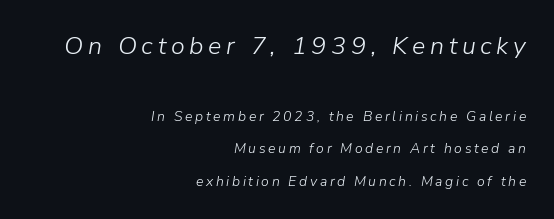
Q: Is the text bold? A: No.
Q: Is the text italic (slanted)? A: Yes, it leans right by about 9 degrees.
Q: Is the text underlined? A: No.
Q: How is the paragraph aligned? A: Right-aligned.
Q: Is the spacing between lines tight, normal or loose? A: Loose.
Q: Which block of text is set in a larger size, the first (top) or the second (bottom)? A: The first (top) one.
